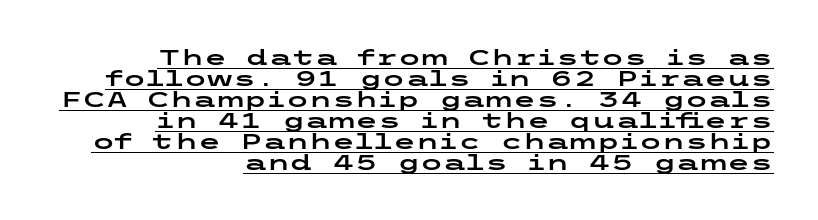
{"italic": "no", "underline": "yes", "align": "right", "line_spacing": "tight", "line_spacing_ratio": 1.0, "letter_spacing": "normal", "letter_spacing_em": 0.0, "glyph_px": 21}
